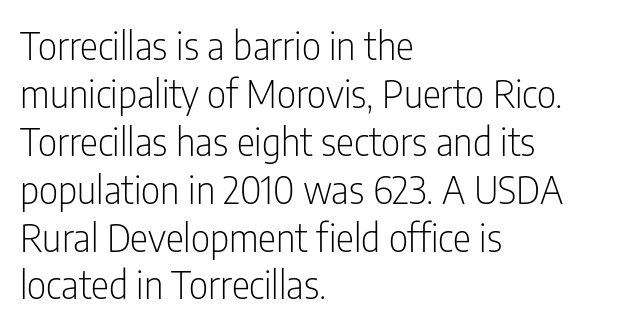
Serifs: no, the terminals of the letterforms are clean. Leading: standard. This rendering features lettering with no underline. Heaviness? Minimal to ordinary, like unemphasized prose. Nobody touched the tracking dial on this one.
